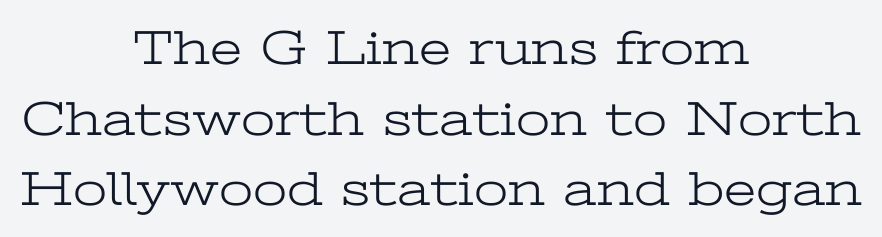
Q: Is the text bold? A: No.
Q: Is the text italic (slanted)? A: No, it is upright.
Q: Is the typeface a serif or a sans-serif typeface? A: Serif.
Q: Is the text underlined? A: No.
Q: How is the paragraph aligned? A: Centered.
Q: Is the spacing between letters normal or unusually wide? A: Normal.
Q: Is the spacing between lines tight, normal or loose? A: Normal.
Q: Width (condensed, normal, or wide)? A: Wide.
Q: Stroke contrast? A: Low.
Q: x-height? A: Medium.
Q: Monospaced? A: No.
